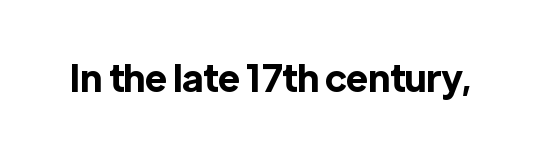
{"serif": "no", "italic": "no", "bold": "yes", "weight": "bold", "width": "normal", "x_height": "medium", "monospaced": "no", "underline": "no", "letter_spacing": "normal", "letter_spacing_em": 0.0, "glyph_px": 37}
